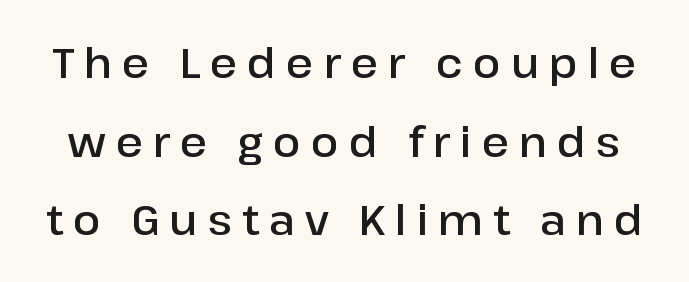
Q: Is the text bold? A: Semi-bold.
Q: Is the text italic (slanted)? A: No, it is upright.
Q: Is the typeface a serif or a sans-serif typeface? A: Sans-serif.
Q: Is the text underlined? A: No.
Q: Is the spacing between letters normal or unusually wide? A: Unusually wide.
Q: Is the spacing between lines tight, normal or loose? A: Loose.
Q: Width (condensed, normal, or wide)? A: Normal.
Q: Stroke contrast? A: Low.
Q: x-height? A: Medium.
Q: Monospaced? A: No.
